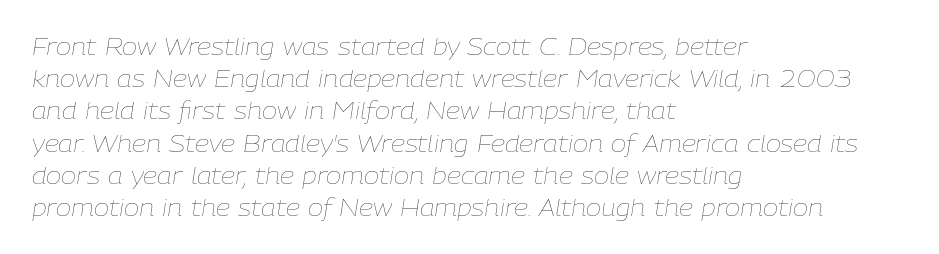
Q: Is the text bold? A: No.
Q: Is the text italic (slanted)? A: Yes, it leans right by about 9 degrees.
Q: Is the text underlined? A: No.
Q: How is the paragraph aligned? A: Left-aligned.
Q: Is the spacing between letters normal or unusually wide? A: Normal.
Q: Is the spacing between lines tight, normal or loose? A: Normal.
